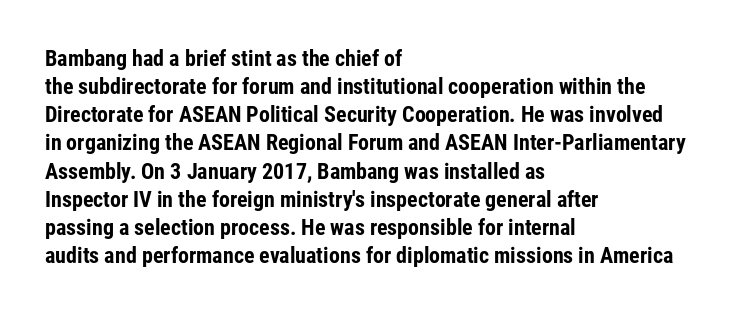
The image shows 22 px bold type, upright; set left-aligned, normal line spacing (1.28x), normal letter spacing, not underlined.
